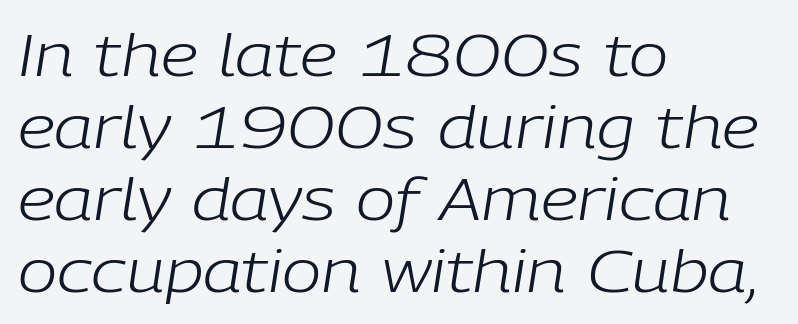
{"italic": "yes", "lean": "right", "slant_degrees": 9, "bold": "no", "weight": "light", "width": "normal", "stroke_contrast": "low", "x_height": "medium", "monospaced": "no", "underline": "no", "align": "left", "line_spacing_ratio": 1.22, "letter_spacing": "normal", "letter_spacing_em": 0.0, "glyph_px": 59}
